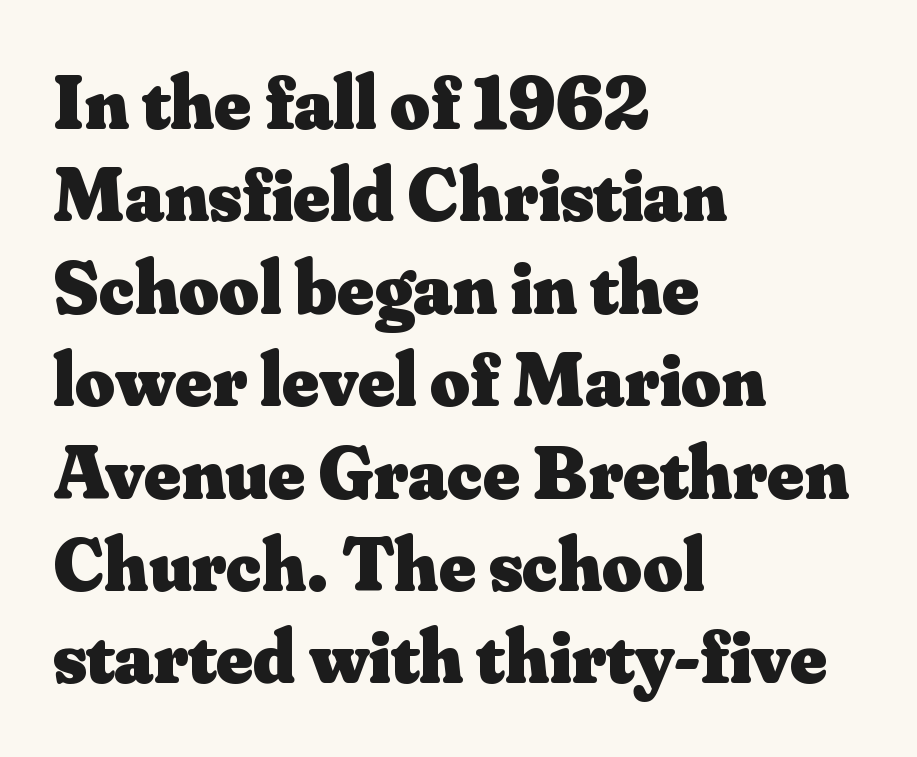
Q: Is the text bold? A: Yes.
Q: Is the text italic (slanted)? A: No, it is upright.
Q: Is the typeface a serif or a sans-serif typeface? A: Serif.
Q: Is the text underlined? A: No.
Q: How is the paragraph aligned? A: Left-aligned.
Q: Is the spacing between letters normal or unusually wide? A: Normal.
Q: Width (condensed, normal, or wide)? A: Normal.
Q: Stroke contrast? A: Medium.
Q: x-height? A: Small.
Q: Monospaced? A: No.
